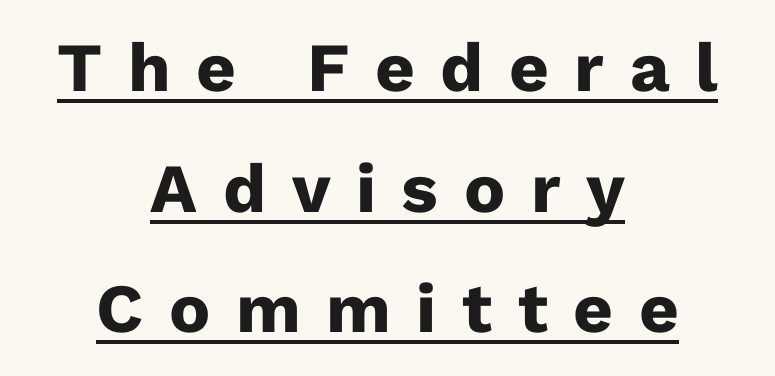
Q: Is the text bold? A: Yes.
Q: Is the text italic (slanted)? A: No, it is upright.
Q: Is the typeface a serif or a sans-serif typeface? A: Sans-serif.
Q: Is the text underlined? A: Yes.
Q: How is the paragraph aligned? A: Centered.
Q: Is the spacing between letters normal or unusually wide? A: Unusually wide.
Q: Width (condensed, normal, or wide)? A: Normal.
Q: Stroke contrast? A: Low.
Q: x-height? A: Medium.
Q: Monospaced? A: No.
